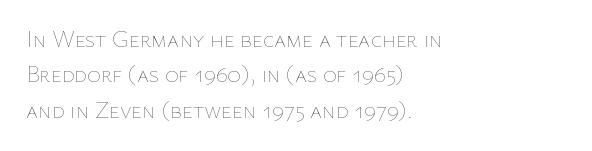
{"italic": "no", "bold": "no", "underline": "no", "align": "left", "line_spacing": "normal", "line_spacing_ratio": 1.54, "letter_spacing": "normal", "letter_spacing_em": 0.0, "glyph_px": 23}
